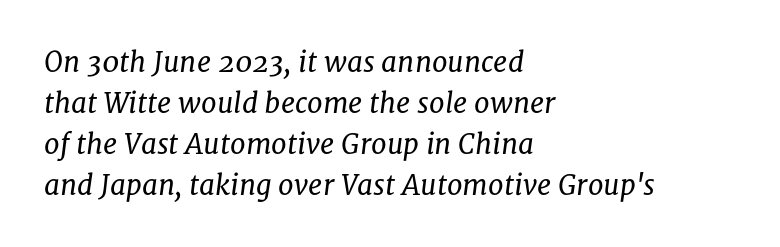
Q: Is the text bold? A: No.
Q: Is the text italic (slanted)? A: Yes, it leans right by about 8 degrees.
Q: Is the typeface a serif or a sans-serif typeface? A: Serif.
Q: Is the text underlined? A: No.
Q: How is the paragraph aligned? A: Left-aligned.
Q: Is the spacing between letters normal or unusually wide? A: Normal.
Q: Is the spacing between lines tight, normal or loose? A: Normal.
Q: Width (condensed, normal, or wide)? A: Normal.
Q: Stroke contrast? A: Low.
Q: x-height? A: Medium.
Q: Monospaced? A: No.
